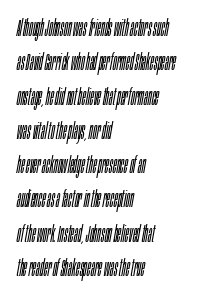
Q: Is the text bold? A: No.
Q: Is the text italic (slanted)? A: Yes, it leans right by about 10 degrees.
Q: Is the text underlined? A: No.
Q: How is the paragraph aligned? A: Left-aligned.
Q: Is the spacing between letters normal or unusually wide? A: Normal.
Q: Is the spacing between lines tight, normal or loose? A: Normal.
